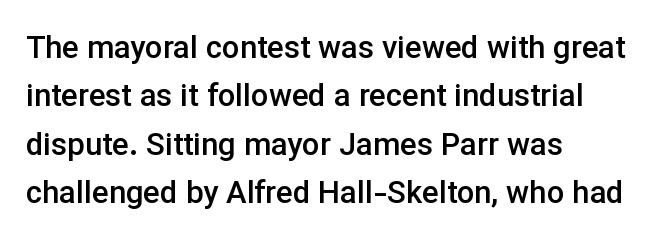
Q: Is the text bold? A: Semi-bold.
Q: Is the text italic (slanted)? A: No, it is upright.
Q: Is the typeface a serif or a sans-serif typeface? A: Sans-serif.
Q: Is the text underlined? A: No.
Q: How is the paragraph aligned? A: Left-aligned.
Q: Is the spacing between letters normal or unusually wide? A: Normal.
Q: Is the spacing between lines tight, normal or loose? A: Normal.
Q: Width (condensed, normal, or wide)? A: Normal.
Q: Stroke contrast? A: Low.
Q: x-height? A: Medium.
Q: Monospaced? A: No.
